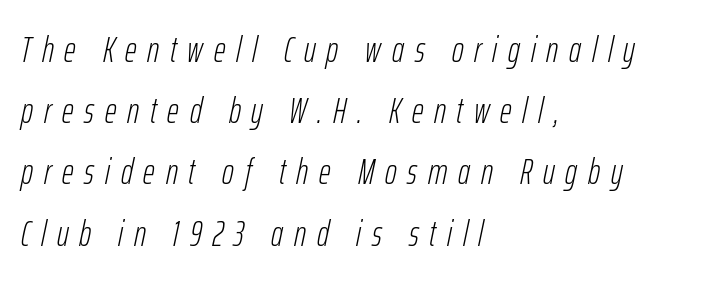
{"italic": "yes", "lean": "right", "slant_degrees": 12, "bold": "no", "weight": "light", "width": "condensed", "stroke_contrast": "low", "x_height": "medium", "monospaced": "no", "underline": "no", "align": "left", "line_spacing": "normal", "line_spacing_ratio": 1.7, "letter_spacing": "wide", "letter_spacing_em": 0.3, "glyph_px": 36}
